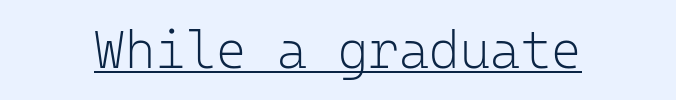
The image shows 52 px light sans-serif type, upright, monospaced; set normal letter spacing, underlined; low stroke contrast and a medium x-height.
